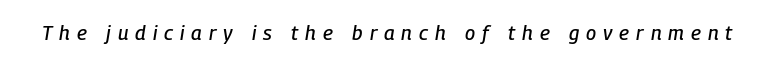
{"italic": "yes", "lean": "right", "slant_degrees": 9, "underline": "no", "letter_spacing": "wide", "letter_spacing_em": 0.35, "glyph_px": 20}
